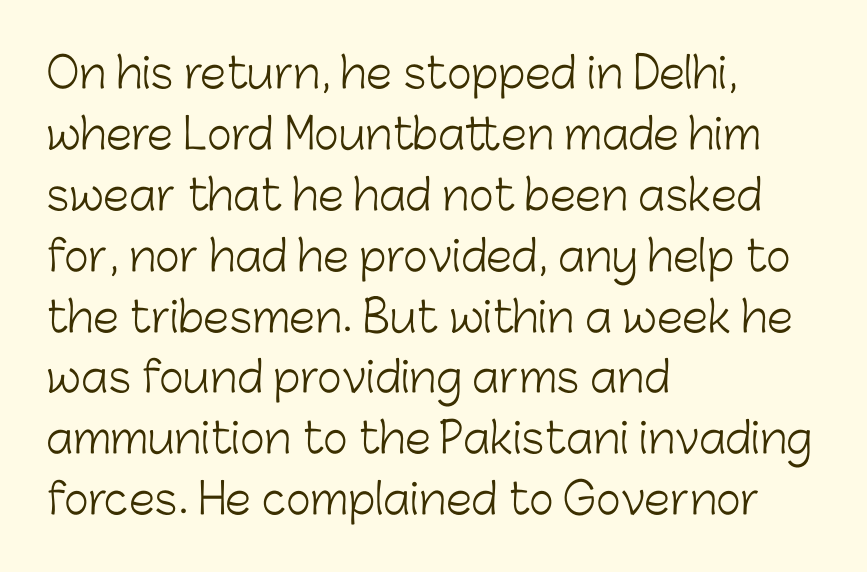
Q: Is the text bold? A: No.
Q: Is the text italic (slanted)? A: No, it is upright.
Q: Is the typeface a serif or a sans-serif typeface? A: Sans-serif.
Q: Is the text underlined? A: No.
Q: How is the paragraph aligned? A: Left-aligned.
Q: Is the spacing between letters normal or unusually wide? A: Normal.
Q: Is the spacing between lines tight, normal or loose? A: Normal.
Q: Width (condensed, normal, or wide)? A: Normal.
Q: Stroke contrast? A: Low.
Q: x-height? A: Medium.
Q: Monospaced? A: No.
